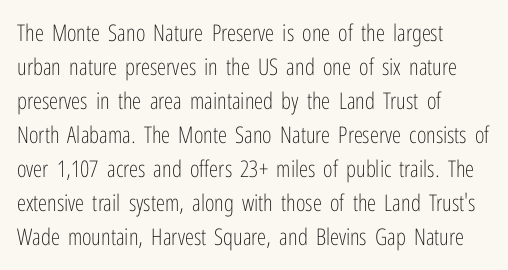
{"italic": "no", "bold": "no", "underline": "no", "align": "left", "line_spacing": "normal", "line_spacing_ratio": 1.48, "letter_spacing": "normal", "letter_spacing_em": 0.0, "glyph_px": 23}
